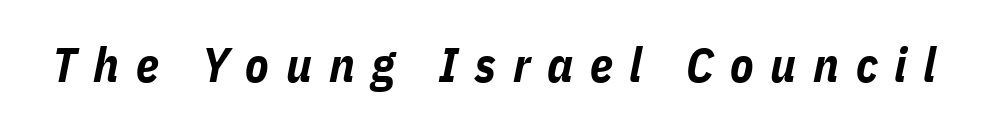
Q: Is the text bold? A: Yes.
Q: Is the text italic (slanted)? A: Yes, it leans right by about 11 degrees.
Q: Is the text underlined? A: No.
Q: Is the spacing between letters normal or unusually wide? A: Unusually wide.
Q: Width (condensed, normal, or wide)? A: Condensed.
Q: Stroke contrast? A: Low.
Q: x-height? A: Medium.
Q: Monospaced? A: No.
